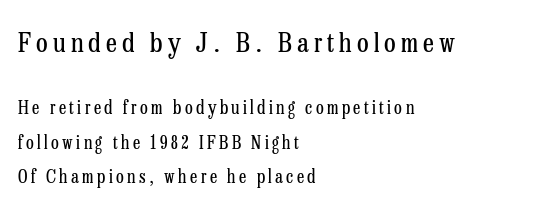
Visually, the top section dominates because its glyphs are scaled up. The strip under each line holds only bare page. If you drew a line through each stem, it would be perfectly vertical. How would I describe the line gaps? Wide and relaxed. The letters look calm and open, with moderate or lighter stems. A classic flush-left, rag-right setting is used for this passage.
